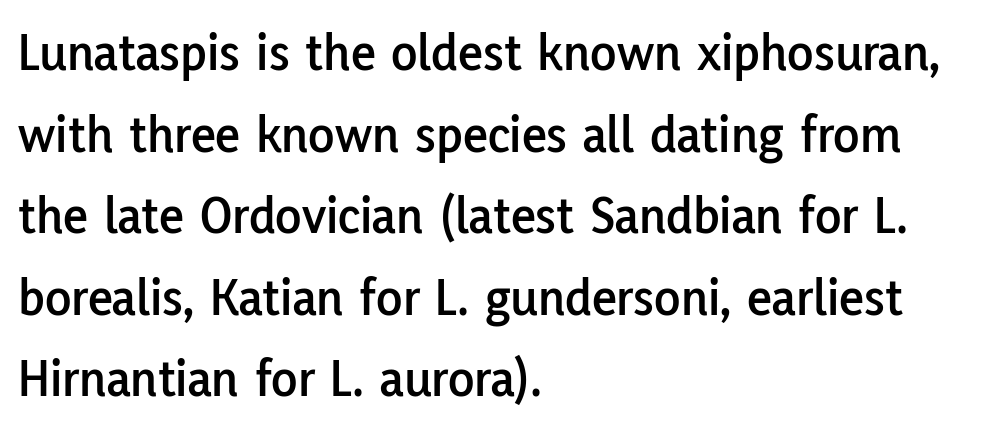
{"serif": "no", "italic": "no", "width": "normal", "stroke_contrast": "low", "x_height": "medium", "monospaced": "no", "underline": "no", "align": "left", "line_spacing": "normal", "line_spacing_ratio": 1.51, "letter_spacing": "normal", "letter_spacing_em": 0.0, "glyph_px": 54}
